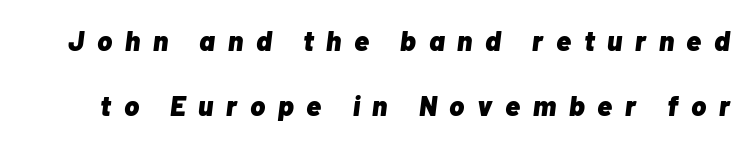
Quick note: underline off. Italic? Definitely — the glyphs are oblique. Notice how thick the strokes are: this is what a full bold looks like. Display-style spreading of the glyphs; the letterfit is very open. Think of a printed novel: that variable character pitch is what you see here.
